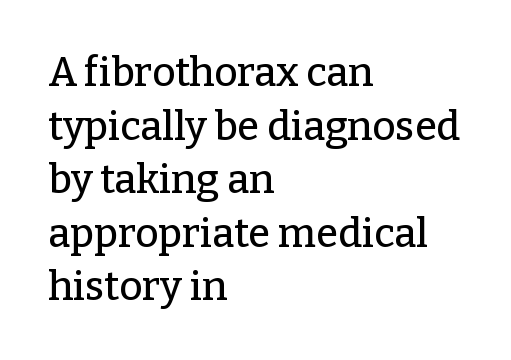
Vertically, the passage feels balanced, rows spaced as you'd expect. This rendering leaves character spacing at its baseline value. Horizontal alignment here is leftward, the default for most running prose. Proportional: the letters do not fall into vertical columns. Look at the bottom of the vertical strokes: they flare into serifs here.
